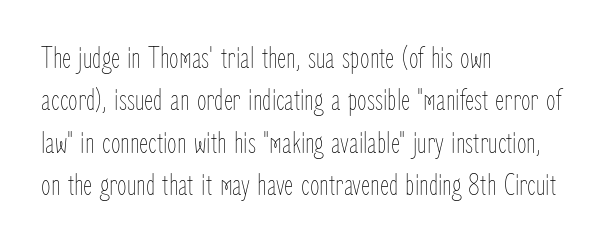
The image shows 31 px thin, condensed type, upright; set left-aligned, normal line spacing (1.37x), normal letter spacing, not underlined; low stroke contrast and a medium x-height.
